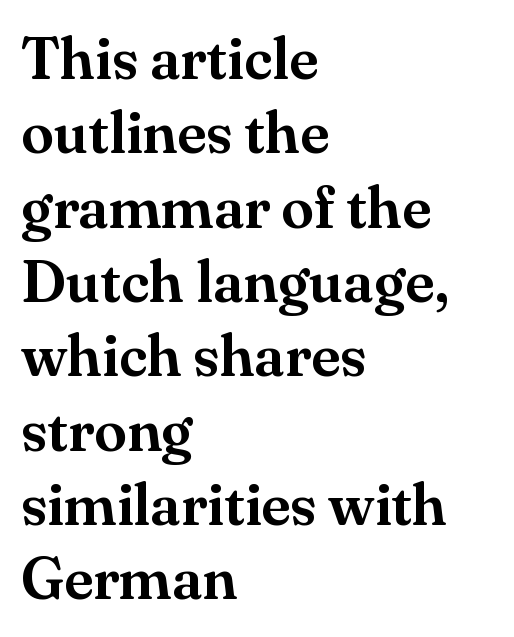
A bare baseline throughout the passage. A typesetter would call this proportional, since set widths differ per character. Ascenders rise straight up at ninety degrees. Caption: multi-line text, flush left, ragged right. Students, note that the glyphs here touch the page at normal intervals. The rendering uses a moderate line-height, typical for paragraphs.
